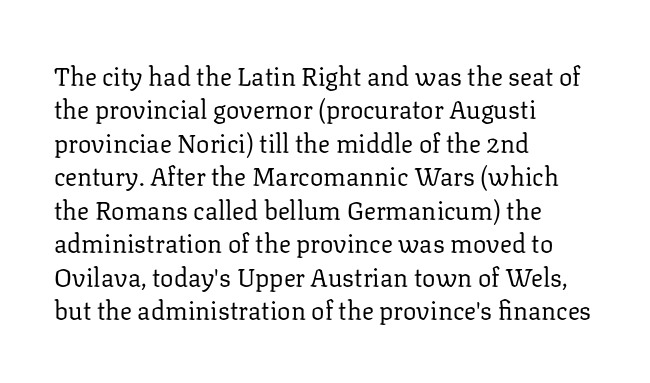
Notice how the stems are strictly vertical — no italics here. Clear beneath every line of the passage. Compared with typical paragraphs, the rows here are spaced about the same. The letters look calm and open, with moderate or lighter stems. Spacing between characters is what you'd get straight out of the box.
